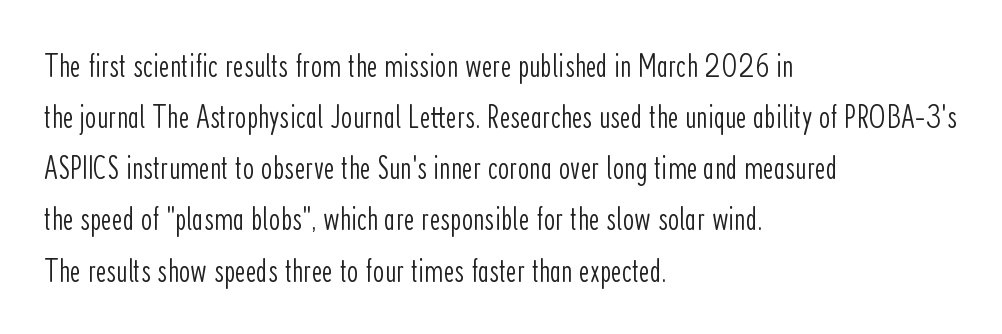
Q: Is the text bold? A: No.
Q: Is the text italic (slanted)? A: No, it is upright.
Q: Is the typeface a serif or a sans-serif typeface? A: Sans-serif.
Q: Is the text underlined? A: No.
Q: How is the paragraph aligned? A: Left-aligned.
Q: Is the spacing between letters normal or unusually wide? A: Normal.
Q: Is the spacing between lines tight, normal or loose? A: Normal.
Q: Width (condensed, normal, or wide)? A: Condensed.
Q: Stroke contrast? A: Low.
Q: x-height? A: Medium.
Q: Monospaced? A: No.
